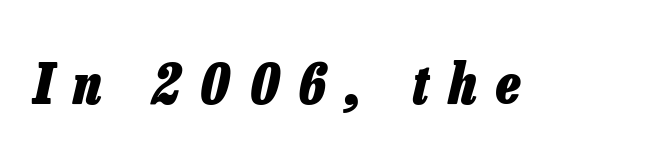
Q: Is the text bold? A: Yes.
Q: Is the text italic (slanted)? A: Yes, it leans right by about 13 degrees.
Q: Is the text underlined? A: No.
Q: Is the spacing between letters normal or unusually wide? A: Unusually wide.
Q: Width (condensed, normal, or wide)? A: Condensed.
Q: Stroke contrast? A: Low.
Q: x-height? A: Medium.
Q: Monospaced? A: No.
